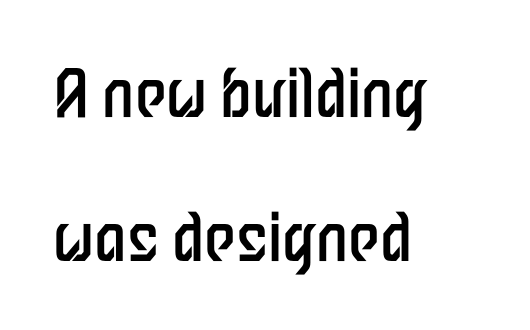
The image shows 65 px regular-weight, condensed sans-serif type, upright; set left-aligned, loose line spacing (2.22x), normal letter spacing, not underlined; low stroke contrast and a medium x-height.
